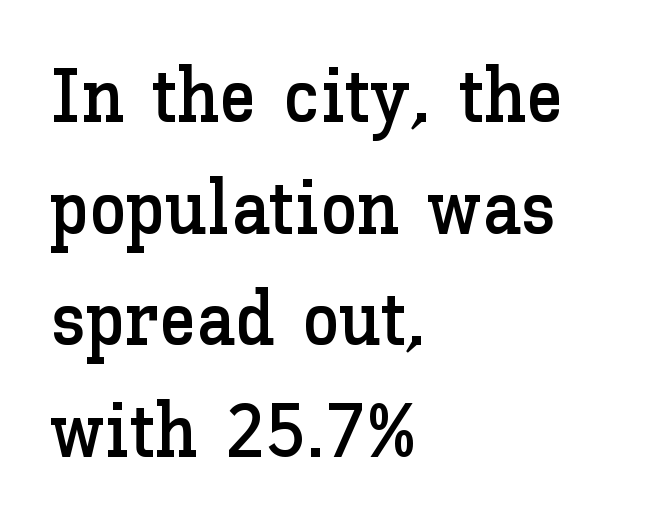
{"italic": "no", "width": "normal", "stroke_contrast": "low", "x_height": "medium", "monospaced": "no", "underline": "no", "align": "left", "line_spacing": "normal", "line_spacing_ratio": 1.49, "letter_spacing": "normal", "letter_spacing_em": 0.0, "glyph_px": 75}
